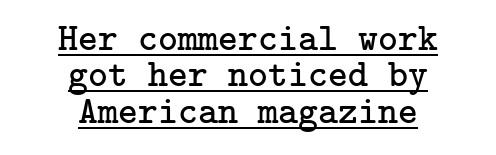
The image shows 38 px regular-weight serif type, upright; set centered, tight line spacing (0.96x), normal letter spacing, underlined; low stroke contrast and a medium x-height.
